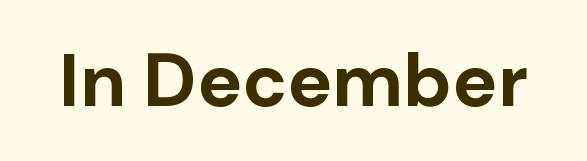
{"serif": "no", "italic": "no", "bold": "yes", "weight": "bold", "width": "normal", "stroke_contrast": "low", "x_height": "medium", "monospaced": "no", "underline": "no", "letter_spacing": "normal", "letter_spacing_em": 0.0, "glyph_px": 75}
